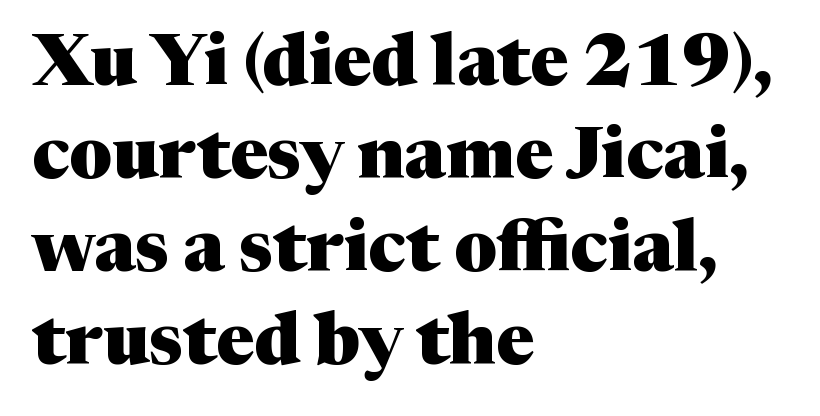
Q: Is the text bold? A: Yes.
Q: Is the text italic (slanted)? A: No, it is upright.
Q: Is the typeface a serif or a sans-serif typeface? A: Serif.
Q: Is the text underlined? A: No.
Q: How is the paragraph aligned? A: Left-aligned.
Q: Is the spacing between letters normal or unusually wide? A: Normal.
Q: Is the spacing between lines tight, normal or loose? A: Normal.
Q: Width (condensed, normal, or wide)? A: Normal.
Q: Stroke contrast? A: Medium.
Q: x-height? A: Medium.
Q: Monospaced? A: No.
